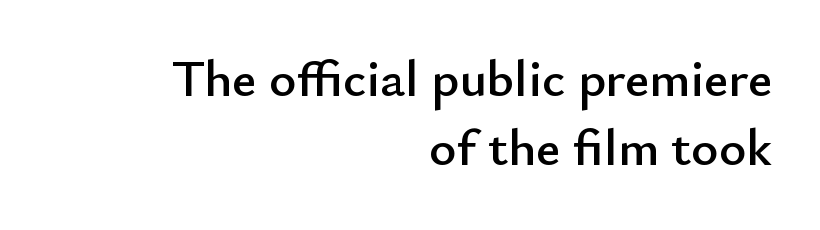
Q: Is the text italic (slanted)? A: No, it is upright.
Q: Is the typeface a serif or a sans-serif typeface? A: Sans-serif.
Q: Is the text underlined? A: No.
Q: How is the paragraph aligned? A: Right-aligned.
Q: Is the spacing between letters normal or unusually wide? A: Normal.
Q: Is the spacing between lines tight, normal or loose? A: Normal.
Q: Width (condensed, normal, or wide)? A: Normal.
Q: Stroke contrast? A: Low.
Q: x-height? A: Small.
Q: Monospaced? A: No.
